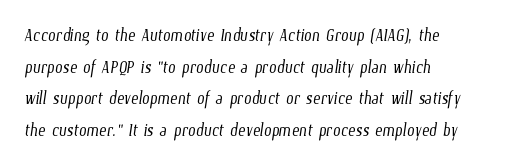
Stroke thickness stays within the range of a standard reading face or lighter. The gaps between neighbouring characters are ordinary and unremarkable. Plain, unruled lines of type. Each line starts at the same left margin while the right side varies. The leading is moderate, giving the passage an even texture.
